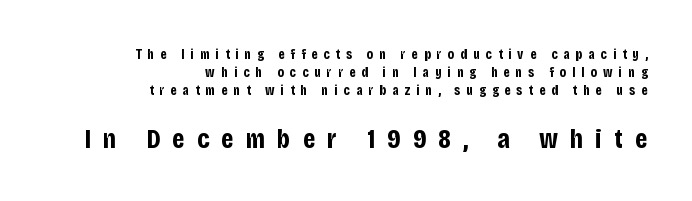
Q: Is the text bold? A: Yes.
Q: Is the text italic (slanted)? A: No, it is upright.
Q: Is the typeface a serif or a sans-serif typeface? A: Sans-serif.
Q: Is the text underlined? A: No.
Q: How is the paragraph aligned? A: Right-aligned.
Q: Is the spacing between letters normal or unusually wide? A: Unusually wide.
Q: Is the spacing between lines tight, normal or loose? A: Normal.
Q: Which block of text is set in a larger size, the first (top) or the second (bottom)? A: The second (bottom) one.
Q: Width (condensed, normal, or wide)? A: Condensed.
Q: Stroke contrast? A: Low.
Q: x-height? A: Large.
Q: Monospaced? A: No.
